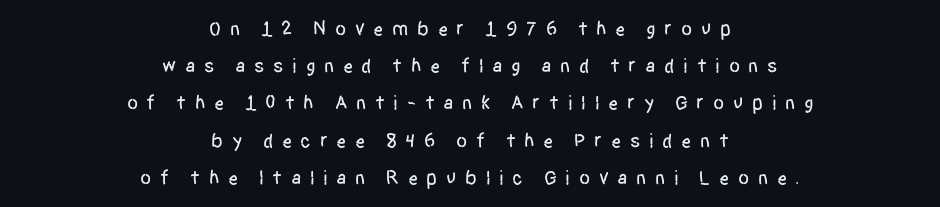
Decoration check: the copy has no underline. You could only call the tracking loose — the letters float apart. These lines stack symmetrically, like a column narrowing and widening about its center. The specimen reads as upright at a glance.
